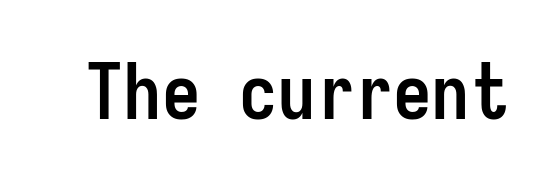
{"serif": "no", "italic": "no", "bold": "yes", "weight": "semibold", "width": "condensed", "stroke_contrast": "low", "x_height": "medium", "monospaced": "yes", "underline": "no", "letter_spacing": "normal", "letter_spacing_em": 0.0, "glyph_px": 77}
